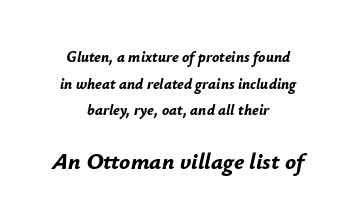
The image shows 23 px bold type, italic (leaning right); set centered, line spacing 1.77x, normal letter spacing, not underlined; the second (bottom) block is 1.53x larger.
